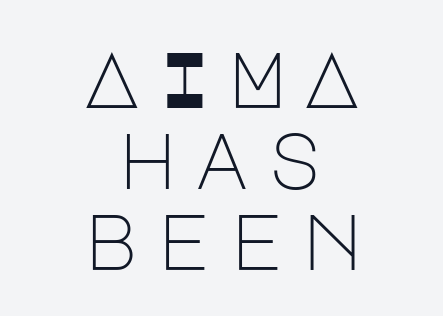
Q: Is the text bold? A: No.
Q: Is the text italic (slanted)? A: No, it is upright.
Q: Is the typeface a serif or a sans-serif typeface? A: Sans-serif.
Q: Is the text underlined? A: No.
Q: How is the paragraph aligned? A: Centered.
Q: Is the spacing between letters normal or unusually wide? A: Unusually wide.
Q: Is the spacing between lines tight, normal or loose? A: Tight.
Q: Width (condensed, normal, or wide)? A: Normal.
Q: Stroke contrast? A: Low.
Q: x-height? A: Large.
